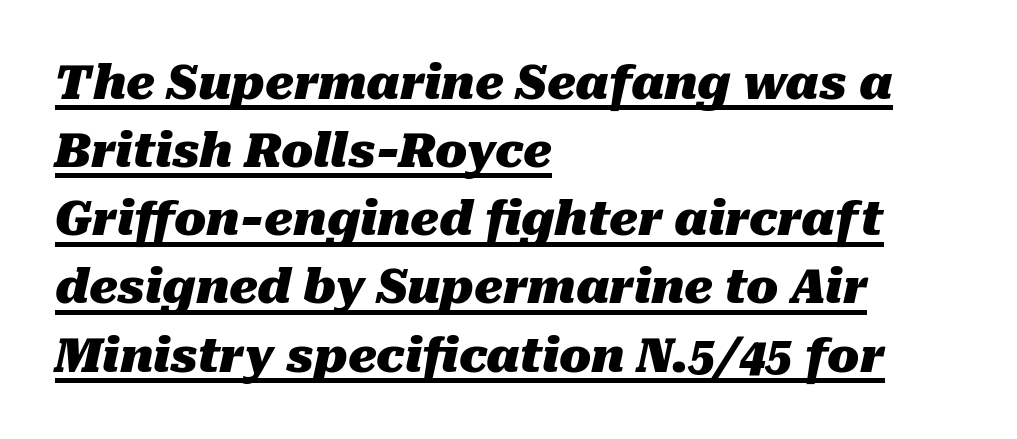
Q: Is the text bold? A: Yes.
Q: Is the text italic (slanted)? A: Yes, it leans right by about 10 degrees.
Q: Is the text underlined? A: Yes.
Q: How is the paragraph aligned? A: Left-aligned.
Q: Is the spacing between letters normal or unusually wide? A: Normal.
Q: Is the spacing between lines tight, normal or loose? A: Normal.
Q: Width (condensed, normal, or wide)? A: Normal.
Q: Stroke contrast? A: Medium.
Q: x-height? A: Medium.
Q: Monospaced? A: No.
